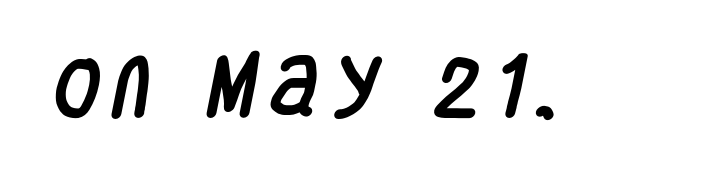
Q: Is the typeface a serif or a sans-serif typeface? A: Sans-serif.
Q: Is the text underlined? A: No.
Q: Is the spacing between letters normal or unusually wide? A: Unusually wide.
Q: Width (condensed, normal, or wide)? A: Condensed.
Q: Stroke contrast? A: Low.
Q: x-height? A: Large.
Q: Monospaced? A: No.
